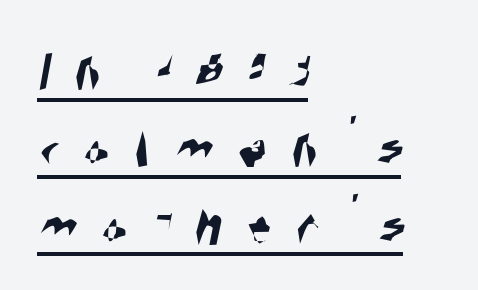
Honestly, the letter spacing is so wide it's the main thing you notice. How would I describe the line gaps? Plain and ordinary. Grotesque or geometric, the face here clearly has no serifs. The rendering uses natural spacing where letterforms have individual widths. The lettering is marked with a stroke running underneath it.
